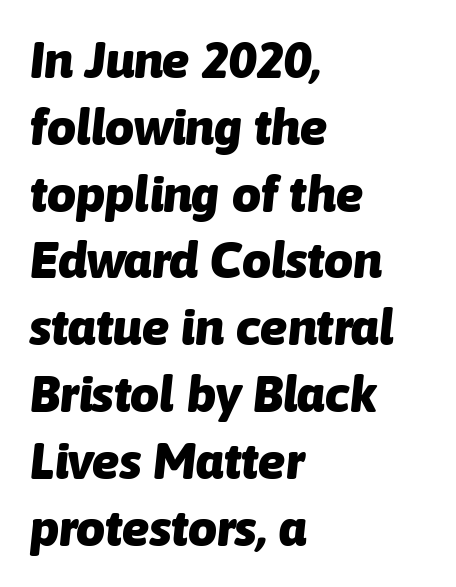
The passage shown leans; its letterforms are oblique. Each new line begins a customary step beneath the previous one. This sample uses plain, unmodified letter spacing. A clean baseline with only descenders dipping below it.
